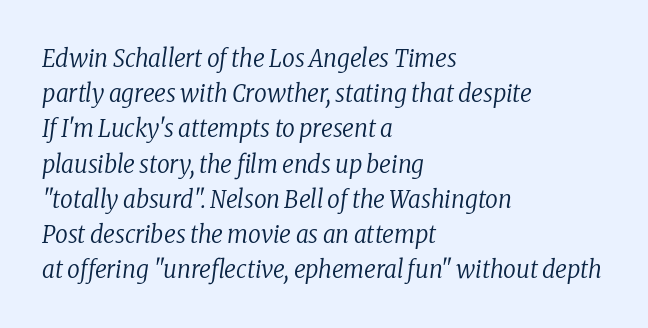
The image shows 25 px text type, italic (leaning right); set left-aligned, normal line spacing (1.41x), normal letter spacing, not underlined.
